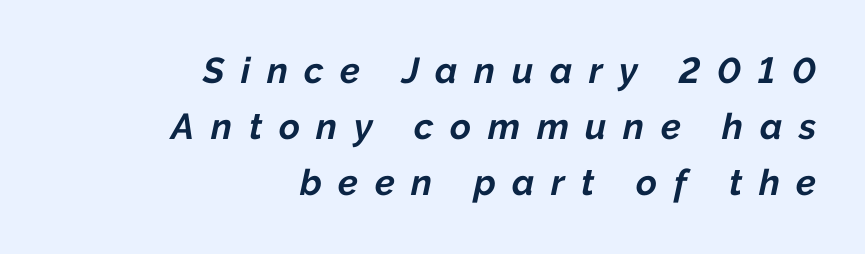
The image shows 36 px bold type, italic (leaning right); set right-aligned, normal line spacing (1.56x), unusually wide letter spacing (+0.46 em), not underlined; low stroke contrast and a medium x-height.
